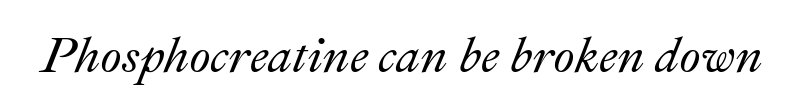
Glyph-to-glyph distance matches everyday printed text. The letters advance in unequal steps, a hallmark of proportional type. Underlining? Definitely not there. Slant detected: the letters are inclined.
